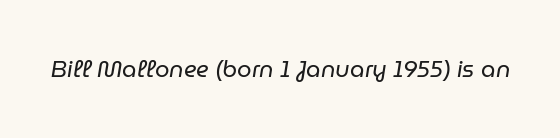
The image shows 23 px text type, italic (leaning right); set normal letter spacing, not underlined.
